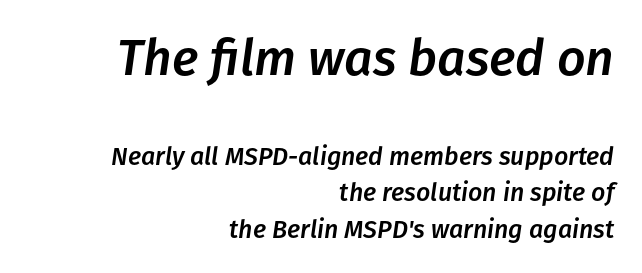
Q: Is the text italic (slanted)? A: Yes, it leans right by about 8 degrees.
Q: Is the text underlined? A: No.
Q: How is the paragraph aligned? A: Right-aligned.
Q: Is the spacing between letters normal or unusually wide? A: Normal.
Q: Is the spacing between lines tight, normal or loose? A: Normal.
Q: Which block of text is set in a larger size, the first (top) or the second (bottom)? A: The first (top) one.
Q: Width (condensed, normal, or wide)? A: Normal.
Q: Stroke contrast? A: Low.
Q: x-height? A: Medium.
Q: Monospaced? A: No.
